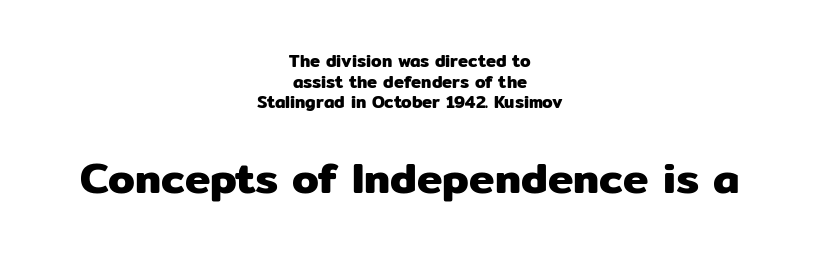
Q: Is the text italic (slanted)? A: No, it is upright.
Q: Is the typeface a serif or a sans-serif typeface? A: Sans-serif.
Q: Is the text underlined? A: No.
Q: How is the paragraph aligned? A: Centered.
Q: Is the spacing between letters normal or unusually wide? A: Normal.
Q: Which block of text is set in a larger size, the first (top) or the second (bottom)? A: The second (bottom) one.
Q: Width (condensed, normal, or wide)? A: Normal.
Q: Stroke contrast? A: Low.
Q: x-height? A: Medium.
Q: Monospaced? A: No.
